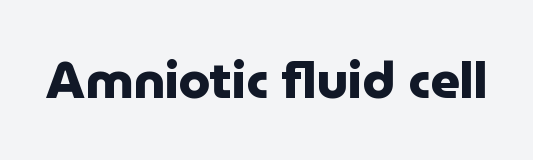
Q: Is the text bold? A: Yes.
Q: Is the text italic (slanted)? A: No, it is upright.
Q: Is the typeface a serif or a sans-serif typeface? A: Sans-serif.
Q: Is the text underlined? A: No.
Q: Is the spacing between letters normal or unusually wide? A: Normal.
Q: Width (condensed, normal, or wide)? A: Normal.
Q: Stroke contrast? A: Low.
Q: x-height? A: Medium.
Q: Monospaced? A: No.
